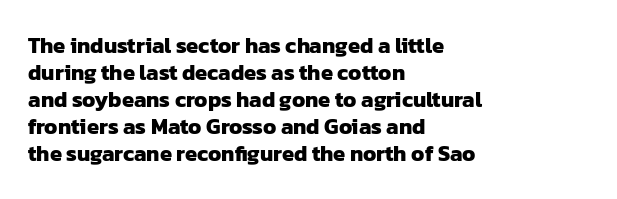
The image shows 22 px bold type; set left-aligned, line spacing 1.23x, normal letter spacing, not underlined.
